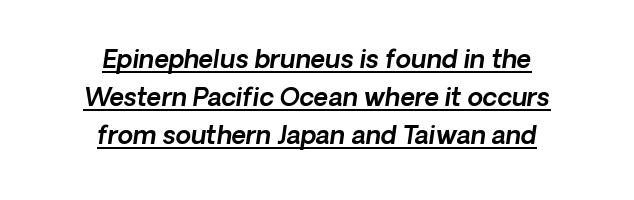
The image shows 25 px text type; set centered, normal line spacing (1.52x), normal letter spacing, underlined.
